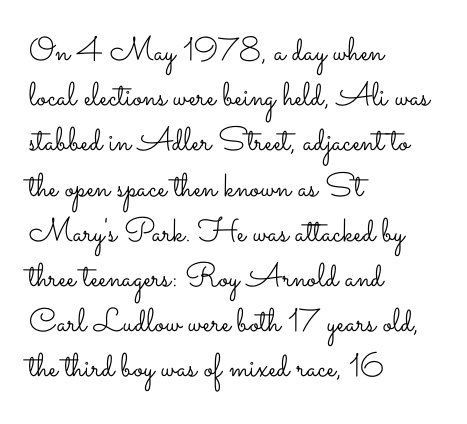
Q: Is the text bold? A: No.
Q: Is the text italic (slanted)? A: Yes.
Q: Is the text underlined? A: No.
Q: How is the paragraph aligned? A: Left-aligned.
Q: Is the spacing between letters normal or unusually wide? A: Normal.
Q: Is the spacing between lines tight, normal or loose? A: Normal.
Q: Width (condensed, normal, or wide)? A: Wide.
Q: Stroke contrast? A: Low.
Q: x-height? A: Small.
Q: Monospaced? A: No.
